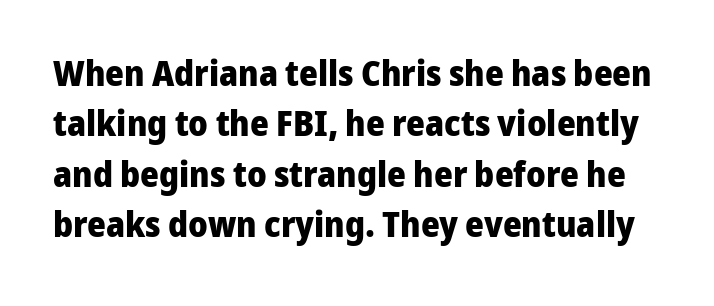
The image shows 36 px heavy sans-serif type, upright; set normal line spacing (1.4x), normal letter spacing, not underlined; low stroke contrast and a medium x-height.
